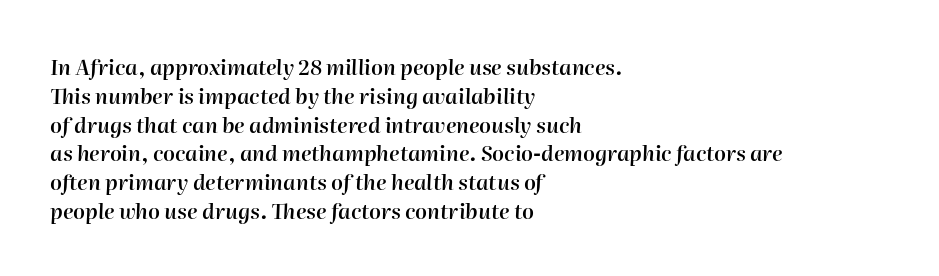
{"italic": "yes", "lean": "right", "slant_degrees": 2, "bold": "semi", "underline": "no", "align": "left", "line_spacing": "normal", "line_spacing_ratio": 1.37, "letter_spacing": "normal", "letter_spacing_em": 0.0, "glyph_px": 21}
